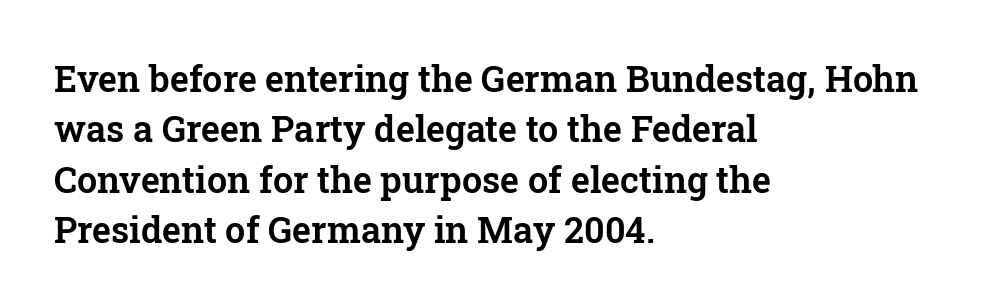
The image shows 36 px serif type, upright; set left-aligned, normal line spacing (1.4x), normal letter spacing, not underlined; low stroke contrast and a medium x-height.
